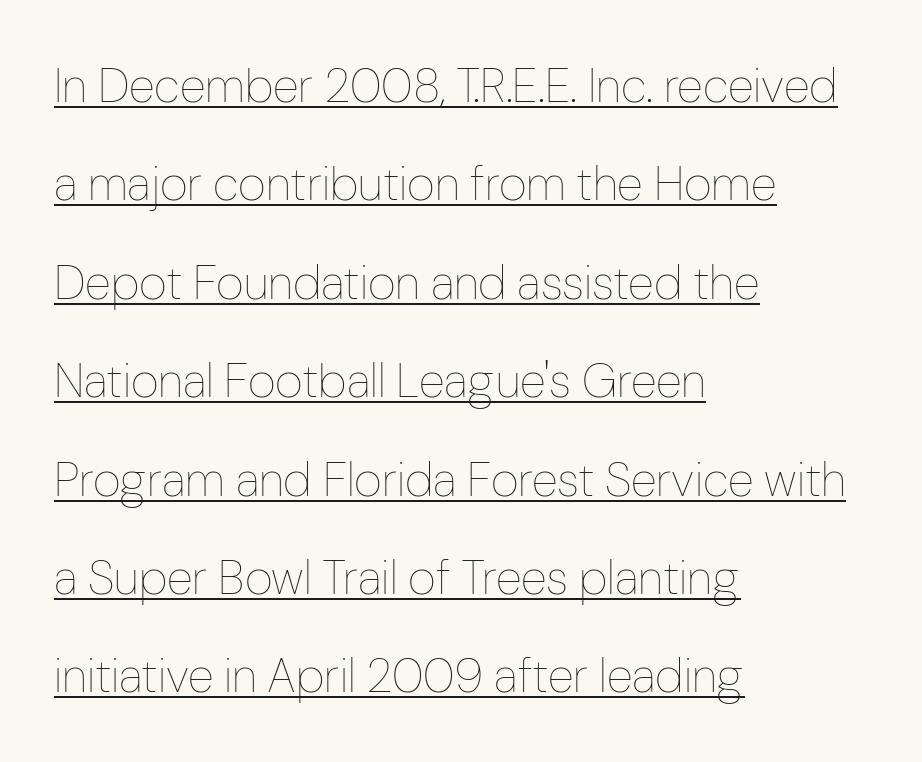
{"italic": "no", "bold": "no", "weight": "thin", "width": "condensed", "stroke_contrast": "low", "x_height": "medium", "monospaced": "no", "underline": "yes", "align": "left", "line_spacing": "loose", "line_spacing_ratio": 2.05, "letter_spacing": "normal", "letter_spacing_em": 0.0, "glyph_px": 48}
